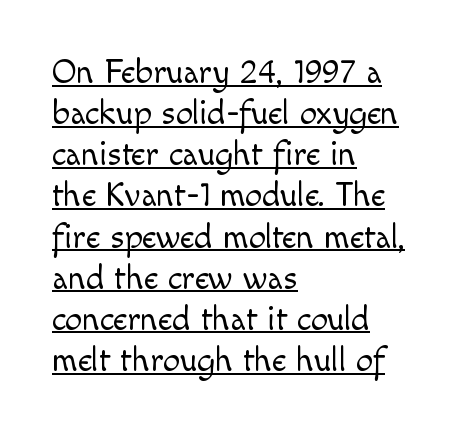
The image shows 34 px light sans-serif type, upright; set left-aligned, line spacing 1.21x, normal letter spacing, underlined; a small x-height.
